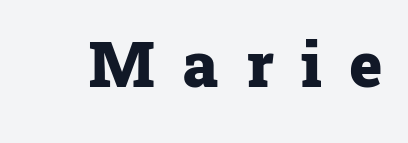
The image shows 63 px heavy serif type, upright; set unusually wide letter spacing (+0.44 em), not underlined; low stroke contrast and a medium x-height.
